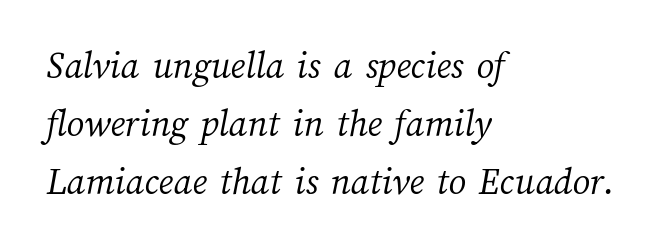
Here the glyphs are tracked normally, forming tight word shapes. How would I describe the line gaps? Plain and ordinary. The lines are quadded left. The rendering uses natural spacing where letterforms have individual widths. No extra ink here — the face is not bold. The baseline area is clear.
